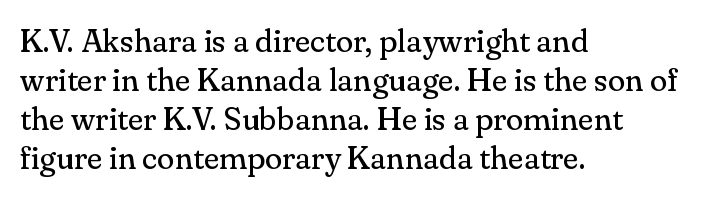
Q: Is the text bold? A: No.
Q: Is the text italic (slanted)? A: No, it is upright.
Q: Is the typeface a serif or a sans-serif typeface? A: Serif.
Q: Is the text underlined? A: No.
Q: How is the paragraph aligned? A: Left-aligned.
Q: Is the spacing between letters normal or unusually wide? A: Normal.
Q: Width (condensed, normal, or wide)? A: Normal.
Q: Stroke contrast? A: Medium.
Q: x-height? A: Small.
Q: Monospaced? A: No.
